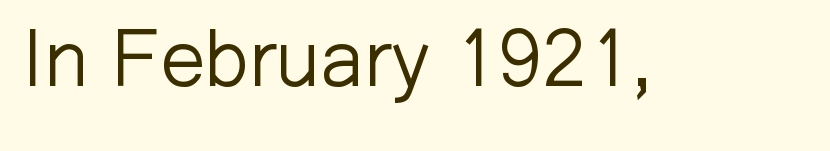
{"serif": "no", "italic": "no", "bold": "no", "weight": "light", "width": "normal", "stroke_contrast": "low", "x_height": "medium", "monospaced": "no", "underline": "no", "letter_spacing": "normal", "letter_spacing_em": 0.0, "glyph_px": 80}
